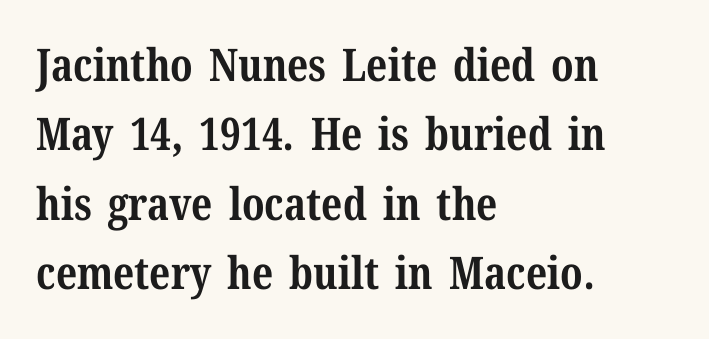
Q: Is the text bold? A: Yes.
Q: Is the text italic (slanted)? A: No, it is upright.
Q: Is the typeface a serif or a sans-serif typeface? A: Serif.
Q: Is the text underlined? A: No.
Q: How is the paragraph aligned? A: Left-aligned.
Q: Is the spacing between letters normal or unusually wide? A: Normal.
Q: Is the spacing between lines tight, normal or loose? A: Normal.
Q: Width (condensed, normal, or wide)? A: Normal.
Q: Stroke contrast? A: Medium.
Q: x-height? A: Medium.
Q: Monospaced? A: No.
